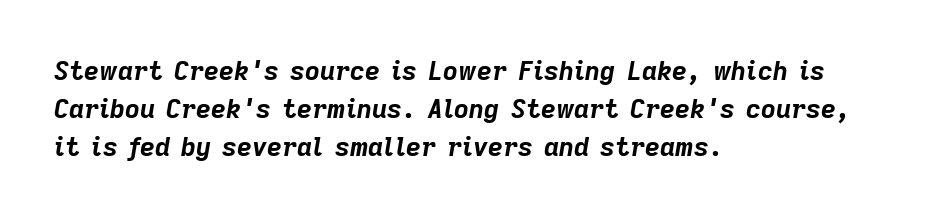
Q: Is the text bold? A: Yes.
Q: Is the text italic (slanted)? A: Yes, it leans right by about 9 degrees.
Q: Is the text underlined? A: No.
Q: How is the paragraph aligned? A: Left-aligned.
Q: Is the spacing between letters normal or unusually wide? A: Normal.
Q: Is the spacing between lines tight, normal or loose? A: Normal.
